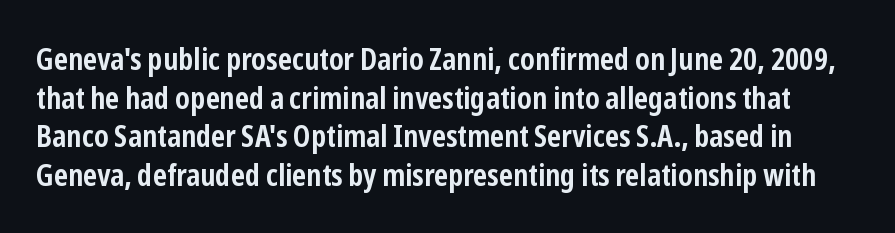
Upright lettering throughout. The space directly below the letters is spotless. The block of text has a typical density, with ordinary space between rows. Grotesque or geometric, the face here clearly has no serifs. Spacing verdict: proportional, widths tailored to each character. Characters follow at the spacing the type designer built in.
